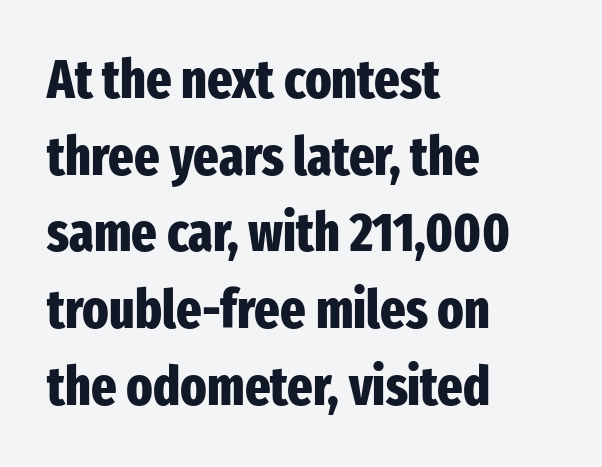
This rendering leaves character spacing at its baseline value. Pretty heavy lettering here — definitely bold. Does the copy run flush right? No — it runs flush left. The letters advance in unequal steps, a hallmark of proportional type. Interline gaps are of average width in this sample.
